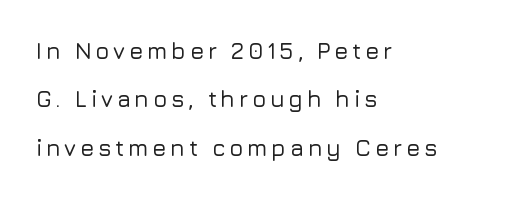
The image shows 23 px text type, upright; set left-aligned, loose line spacing (2.1x), not underlined.
